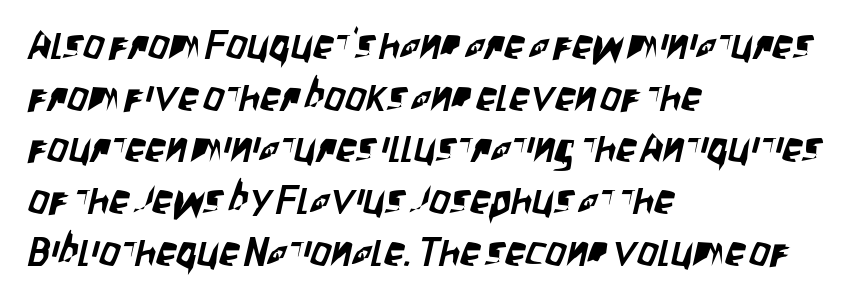
The rendering keeps characters at their native spacing. Left-aligned paragraph, ragged on the right. Quick note: interline space is typical. The font family rendered here belongs to the sans-serif group. The zone under the glyphs is completely vacant. Character widths vary here, with narrow letters taking less room than wide ones.
